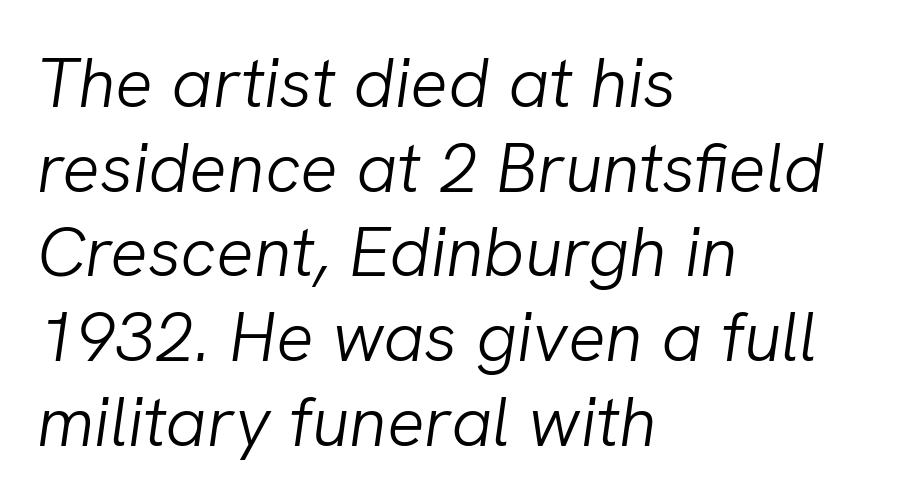
{"italic": "yes", "lean": "right", "slant_degrees": 8, "bold": "no", "weight": "light", "width": "normal", "stroke_contrast": "low", "x_height": "medium", "monospaced": "no", "underline": "no", "align": "left", "line_spacing_ratio": 1.21, "letter_spacing": "normal", "letter_spacing_em": 0.0, "glyph_px": 70}
